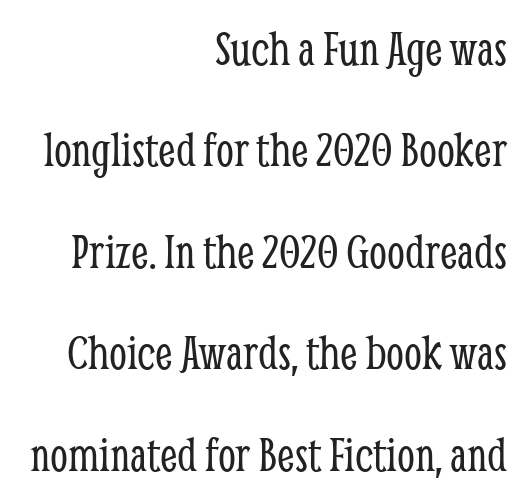
{"serif": "yes", "italic": "no", "bold": "no", "weight": "light", "width": "condensed", "stroke_contrast": "low", "x_height": "medium", "monospaced": "no", "underline": "no", "align": "right", "line_spacing": "loose", "line_spacing_ratio": 1.99, "letter_spacing": "normal", "letter_spacing_em": 0.0, "glyph_px": 51}
